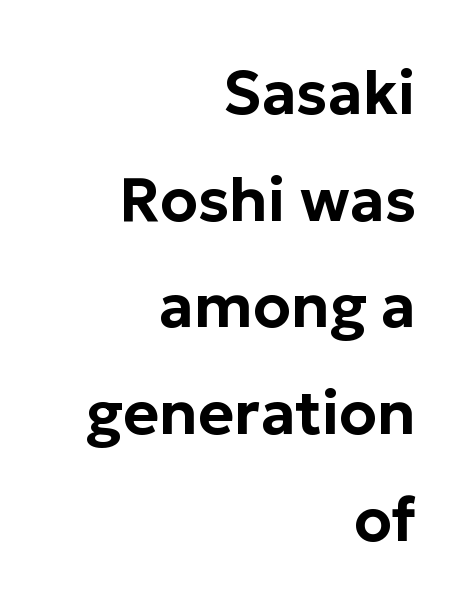
{"serif": "no", "italic": "no", "width": "normal", "stroke_contrast": "low", "x_height": "medium", "monospaced": "no", "underline": "no", "align": "right", "line_spacing_ratio": 1.75, "letter_spacing": "normal", "letter_spacing_em": 0.0, "glyph_px": 61}
